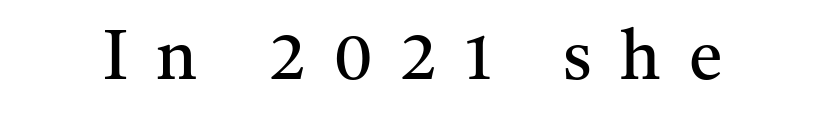
Old-style or modern, the face here clearly has serifs. Summary of weight: not heavy and not bold. Each letter keeps its own natural width here, so spacing adapts to shape. Words float on clear page, feet unadorned. Does extra space separate the letters? Yes, quite a lot of it.
